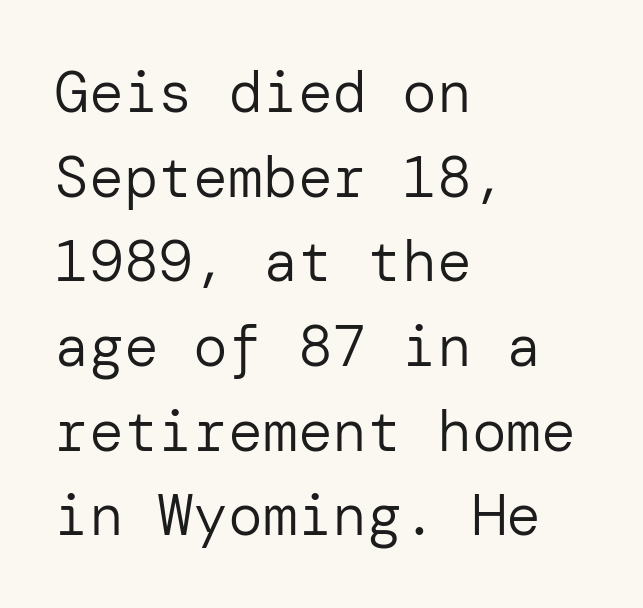
{"serif": "no", "italic": "no", "bold": "no", "weight": "regular", "width": "normal", "stroke_contrast": "low", "x_height": "medium", "underline": "no", "align": "left", "line_spacing": "normal", "line_spacing_ratio": 1.46, "letter_spacing": "normal", "letter_spacing_em": 0.0, "glyph_px": 58}
